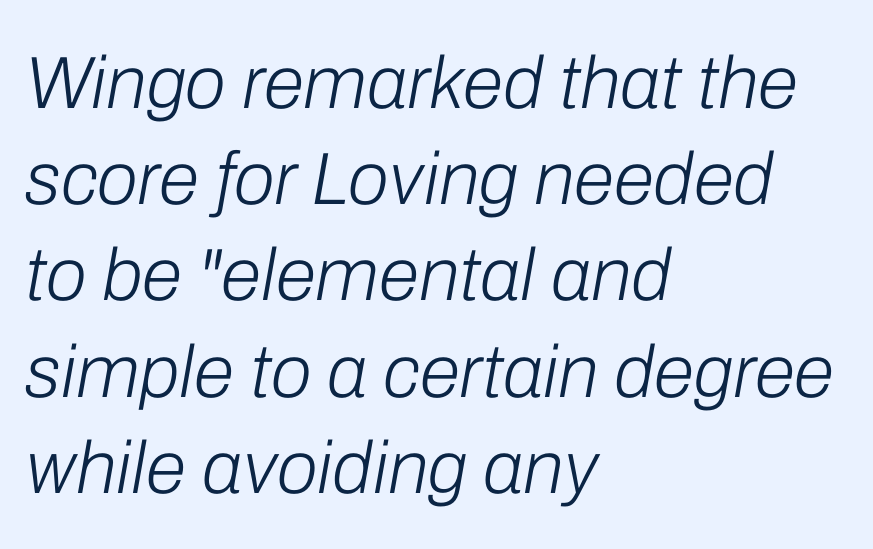
The rendering applies a slant to the glyphs. No word sits above an underline. Each stroke keeps to a modest, everyday thickness or less. The letters advance in unequal steps, a hallmark of proportional type.
